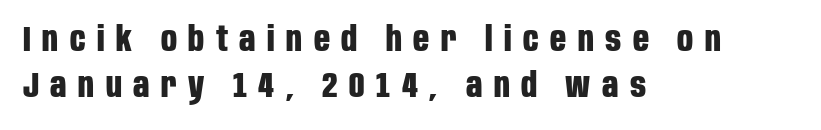
{"serif": "no", "italic": "no", "bold": "yes", "weight": "bold", "width": "condensed", "stroke_contrast": "low", "x_height": "large", "monospaced": "no", "underline": "no", "align": "left", "line_spacing": "normal", "line_spacing_ratio": 1.32, "letter_spacing": "wide", "letter_spacing_em": 0.33, "glyph_px": 35}
